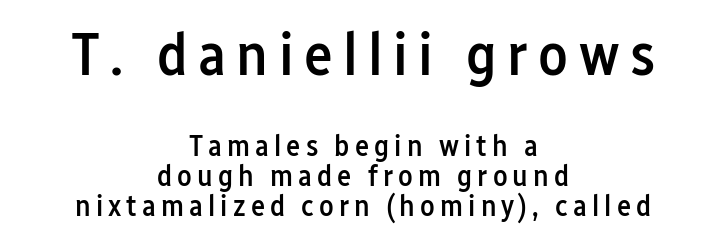
The image shows 61 px semibold, condensed sans-serif type, upright; set centered, tight line spacing (1.0x), not underlined; the first (top) block is 2.03x larger; low stroke contrast and a medium x-height.
